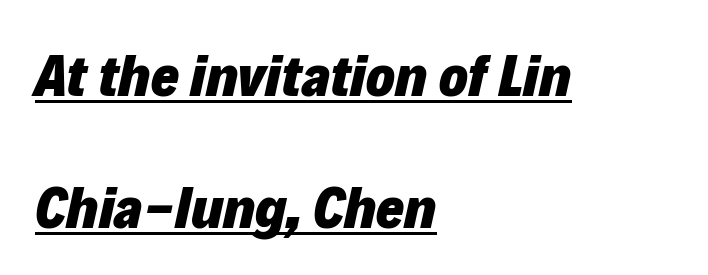
Q: Is the text bold? A: Yes.
Q: Is the text italic (slanted)? A: Yes, it leans right by about 12 degrees.
Q: Is the text underlined? A: Yes.
Q: How is the paragraph aligned? A: Left-aligned.
Q: Is the spacing between letters normal or unusually wide? A: Normal.
Q: Is the spacing between lines tight, normal or loose? A: Loose.
Q: Width (condensed, normal, or wide)? A: Normal.
Q: Stroke contrast? A: Low.
Q: x-height? A: Medium.
Q: Monospaced? A: No.
